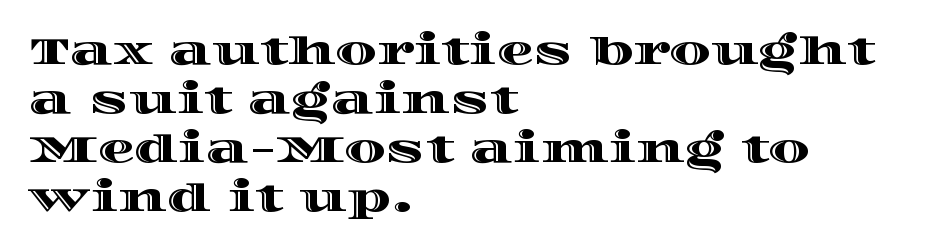
Q: Is the text italic (slanted)? A: No, it is upright.
Q: Is the text underlined? A: No.
Q: How is the paragraph aligned? A: Left-aligned.
Q: Is the spacing between letters normal or unusually wide? A: Normal.
Q: Is the spacing between lines tight, normal or loose? A: Normal.
Q: Width (condensed, normal, or wide)? A: Wide.
Q: x-height? A: Large.
Q: Monospaced? A: No.
